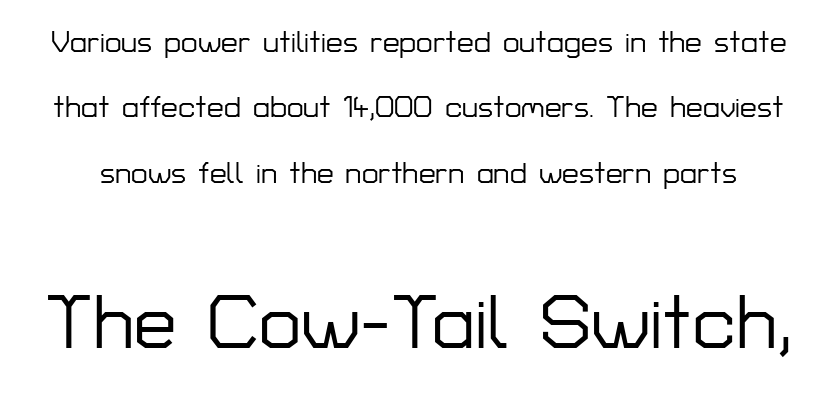
{"serif": "no", "italic": "no", "width": "normal", "stroke_contrast": "low", "x_height": "medium", "monospaced": "no", "underline": "no", "line_spacing": "loose", "line_spacing_ratio": 2.18, "letter_spacing": "normal", "letter_spacing_em": 0.0, "larger_block": "second", "size_ratio": 2.53, "glyph_px": 76}
